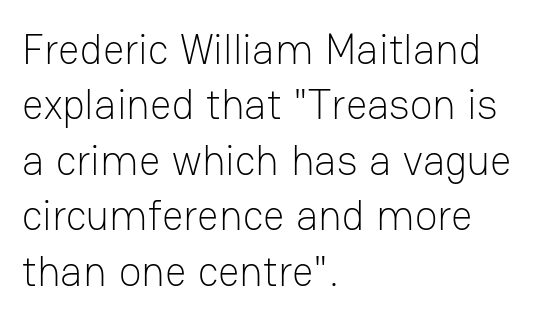
{"serif": "no", "italic": "no", "bold": "no", "weight": "light", "width": "normal", "stroke_contrast": "low", "x_height": "medium", "monospaced": "no", "underline": "no", "align": "left", "line_spacing": "normal", "line_spacing_ratio": 1.32, "letter_spacing": "normal", "letter_spacing_em": 0.0, "glyph_px": 42}
